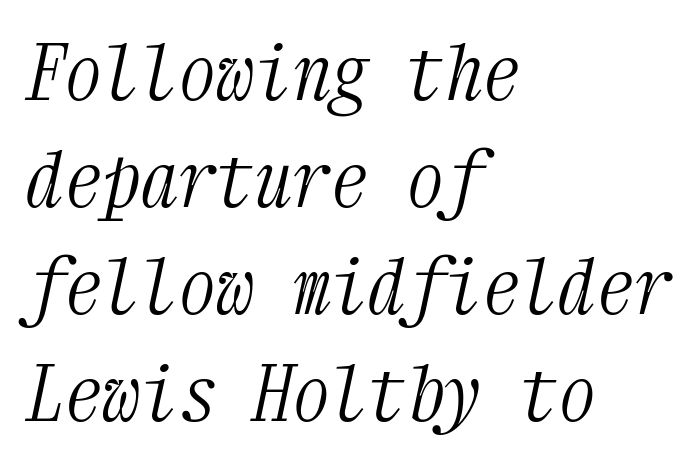
Q: Is the text bold? A: No.
Q: Is the text italic (slanted)? A: Yes, it leans right by about 12 degrees.
Q: Is the typeface a serif or a sans-serif typeface? A: Serif.
Q: Is the text underlined? A: No.
Q: How is the paragraph aligned? A: Left-aligned.
Q: Is the spacing between letters normal or unusually wide? A: Normal.
Q: Is the spacing between lines tight, normal or loose? A: Normal.
Q: Width (condensed, normal, or wide)? A: Condensed.
Q: Stroke contrast? A: Medium.
Q: x-height? A: Medium.
Q: Monospaced? A: Yes.
